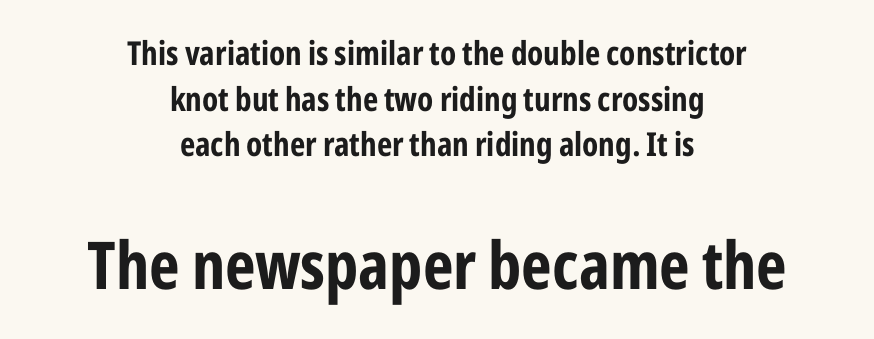
Q: Is the text bold? A: Yes.
Q: Is the text italic (slanted)? A: No, it is upright.
Q: Is the typeface a serif or a sans-serif typeface? A: Sans-serif.
Q: Is the text underlined? A: No.
Q: How is the paragraph aligned? A: Centered.
Q: Is the spacing between letters normal or unusually wide? A: Normal.
Q: Is the spacing between lines tight, normal or loose? A: Normal.
Q: Which block of text is set in a larger size, the first (top) or the second (bottom)? A: The second (bottom) one.
Q: Width (condensed, normal, or wide)? A: Condensed.
Q: Stroke contrast? A: Low.
Q: x-height? A: Medium.
Q: Monospaced? A: No.
